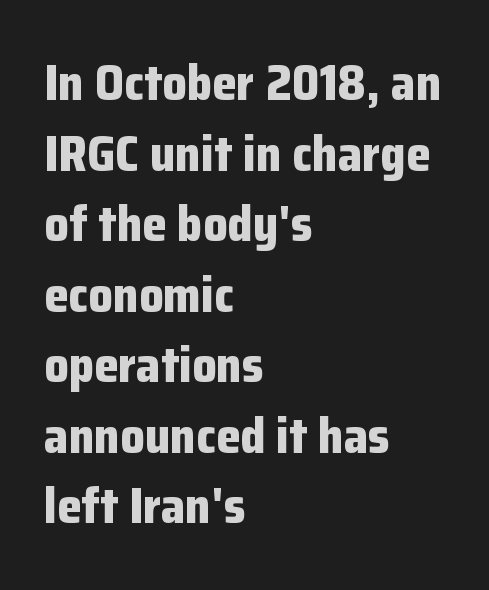
Q: Is the text bold? A: Yes.
Q: Is the text italic (slanted)? A: No, it is upright.
Q: Is the typeface a serif or a sans-serif typeface? A: Sans-serif.
Q: Is the text underlined? A: No.
Q: How is the paragraph aligned? A: Left-aligned.
Q: Is the spacing between letters normal or unusually wide? A: Normal.
Q: Is the spacing between lines tight, normal or loose? A: Normal.
Q: Width (condensed, normal, or wide)? A: Normal.
Q: Stroke contrast? A: Low.
Q: x-height? A: Medium.
Q: Monospaced? A: No.
